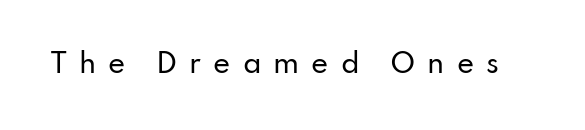
The specimen omits any rule beneath the text block's lines. Someone cranked the tracking dial way up on this one. It's the straight-up-and-down kind of type.
